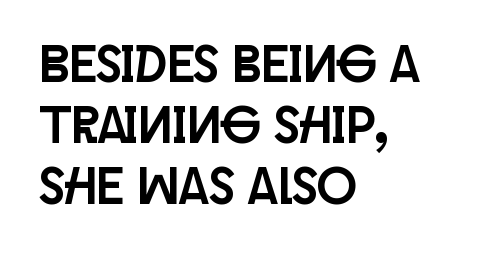
The image shows 53 px condensed sans-serif type, upright; set left-aligned, tight line spacing (1.15x), normal letter spacing, not underlined; low stroke contrast and a large x-height.
